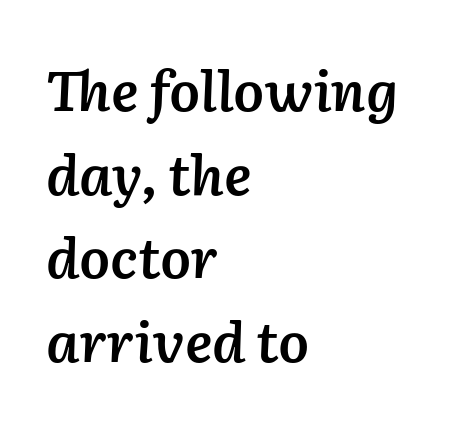
Q: Is the text bold? A: Semi-bold.
Q: Is the text italic (slanted)? A: Yes, it leans right by about 2 degrees.
Q: Is the text underlined? A: No.
Q: How is the paragraph aligned? A: Left-aligned.
Q: Is the spacing between letters normal or unusually wide? A: Normal.
Q: Is the spacing between lines tight, normal or loose? A: Normal.
Q: Width (condensed, normal, or wide)? A: Normal.
Q: Stroke contrast? A: Low.
Q: x-height? A: Medium.
Q: Monospaced? A: No.
